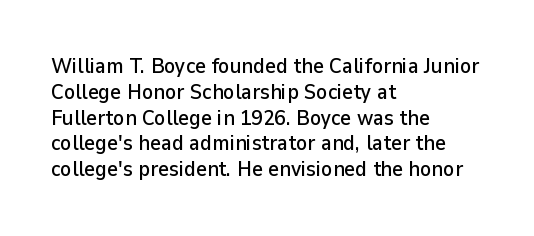
Underline: absent. This rendering uses left alignment, leaving the right contour irregular. A typesetter would mark this as roman, not italic. In terms of letterspacing, this is plain default setting.
